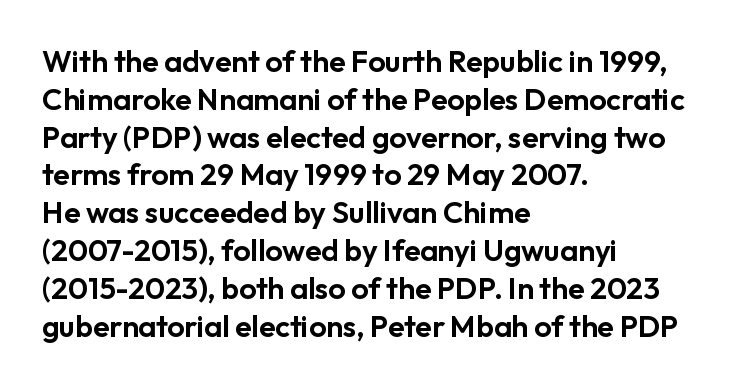
The image shows 30 px sans-serif type, upright; set left-aligned, normal line spacing (1.26x), normal letter spacing, not underlined; low stroke contrast and a medium x-height.
